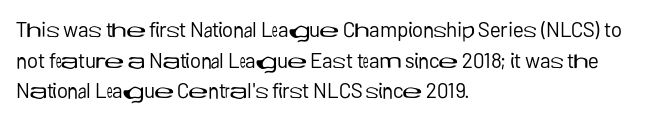
{"italic": "no", "bold": "no", "underline": "no", "align": "left", "line_spacing": "normal", "line_spacing_ratio": 1.46, "letter_spacing": "normal", "letter_spacing_em": 0.0, "glyph_px": 21}
